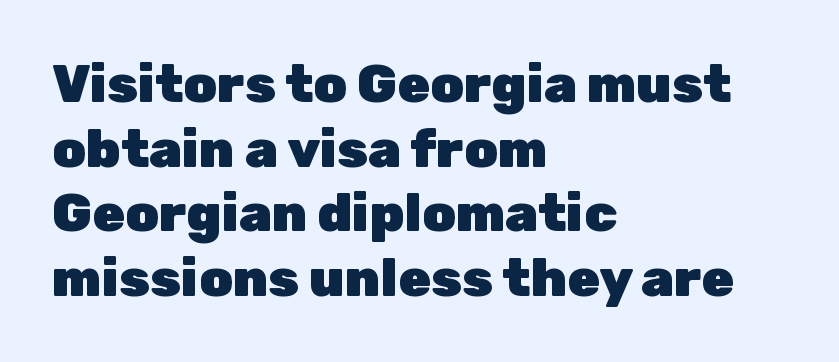
The image shows 53 px heavy sans-serif type, upright; set left-aligned, line spacing 1.22x, normal letter spacing, not underlined; low stroke contrast and a medium x-height.
